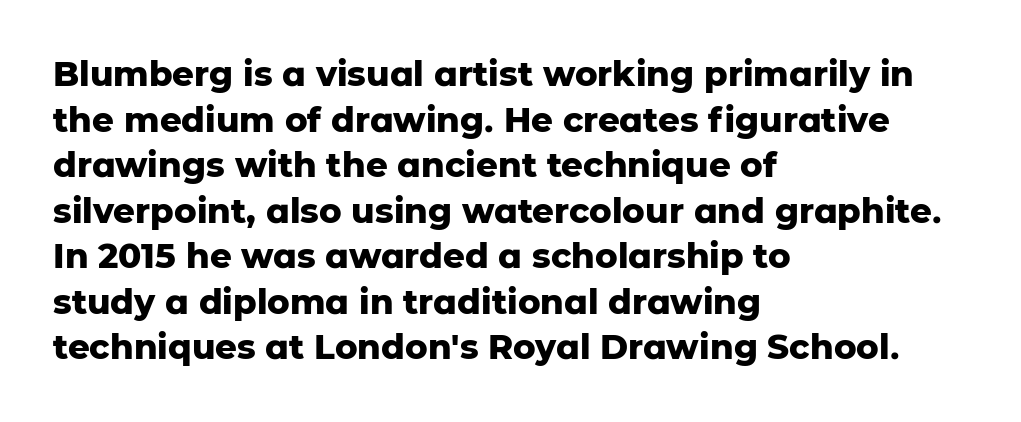
{"serif": "no", "italic": "no", "bold": "yes", "weight": "heavy", "width": "normal", "stroke_contrast": "low", "x_height": "medium", "monospaced": "no", "underline": "no", "align": "left", "line_spacing": "normal", "line_spacing_ratio": 1.34, "letter_spacing": "normal", "letter_spacing_em": 0.0, "glyph_px": 34}
